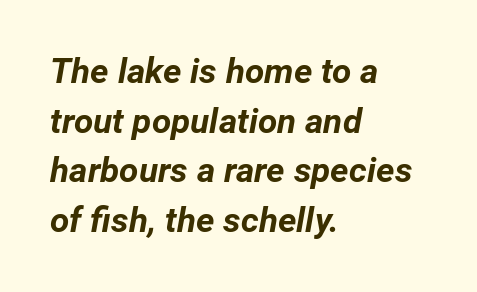
Check the space under the baseline: it is left empty. The face used here is rendered with its standard letterfit. The letters advance in unequal steps, a hallmark of proportional type. Horizontal alignment here is leftward, the default for most running prose. Thick stems and heavy bowls — unmistakably bold.
